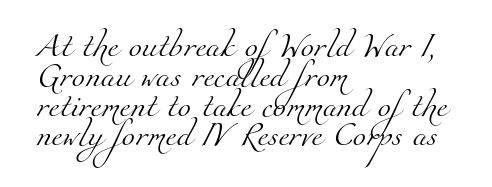
{"bold": "no", "underline": "no", "align": "left", "line_spacing_ratio": 1.24, "letter_spacing": "normal", "letter_spacing_em": 0.0, "glyph_px": 24}
